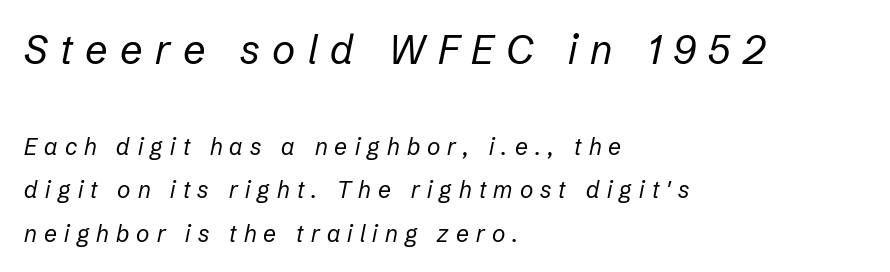
The image shows 40 px regular-weight type, italic (leaning right); set left-aligned, line spacing 1.89x, unusually wide letter spacing (+0.31 em), not underlined; the first (top) block is 1.74x larger; low stroke contrast and a medium x-height.
